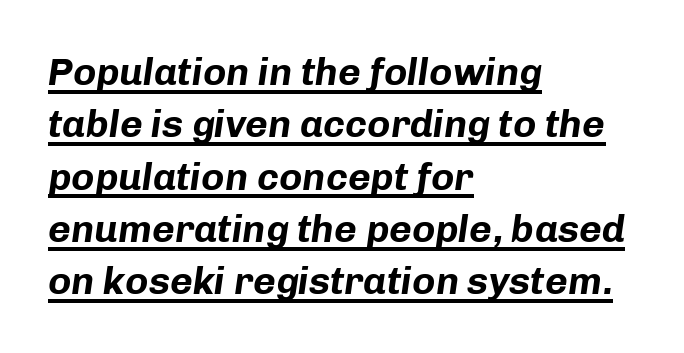
Quick note: underline on. Do the characters align in a grid? No, the font is proportional. This sample is left-justified, so line endings fall wherever the words run out. The horizontal fit of the characters is conventional and even. The lines sit at an ordinary, default distance from one another. Characters are canted at an angle relative to the baseline's perpendicular.
